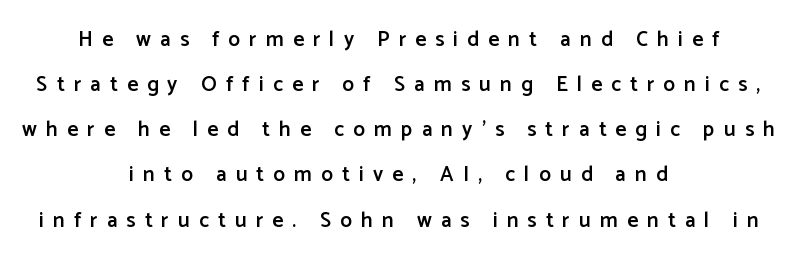
The image shows 21 px text type, upright; set centered, loose line spacing (2.15x), unusually wide letter spacing (+0.44 em), not underlined.
